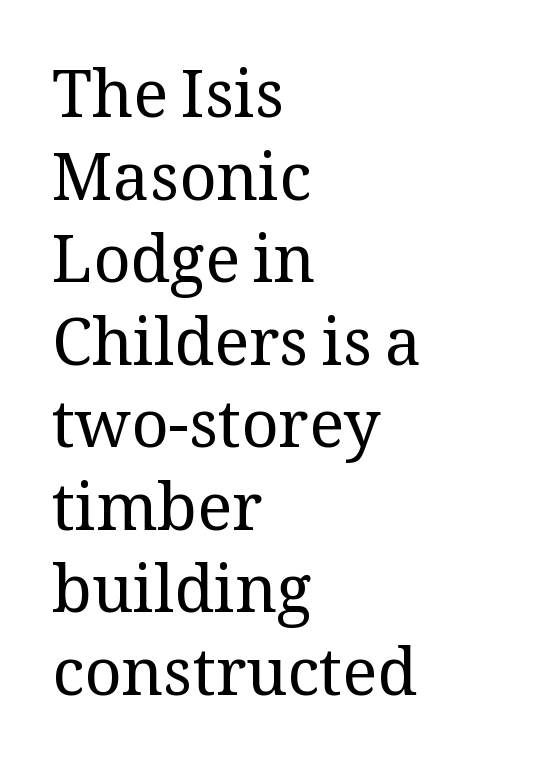
Q: Is the text bold? A: No.
Q: Is the text italic (slanted)? A: No, it is upright.
Q: Is the typeface a serif or a sans-serif typeface? A: Serif.
Q: Is the text underlined? A: No.
Q: How is the paragraph aligned? A: Left-aligned.
Q: Is the spacing between letters normal or unusually wide? A: Normal.
Q: Is the spacing between lines tight, normal or loose? A: Normal.
Q: Width (condensed, normal, or wide)? A: Normal.
Q: Stroke contrast? A: Medium.
Q: x-height? A: Medium.
Q: Monospaced? A: No.
